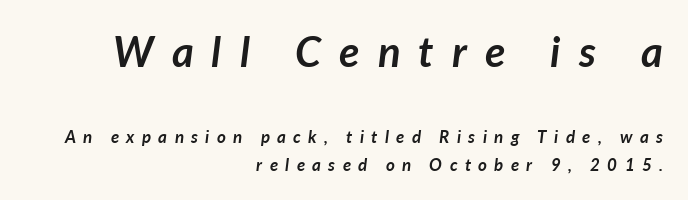
The image shows 42 px semibold type, italic (leaning right); set right-aligned, normal line spacing (1.61x), unusually wide letter spacing (+0.43 em), not underlined; the first (top) block is 2.47x larger; low stroke contrast and a medium x-height.
